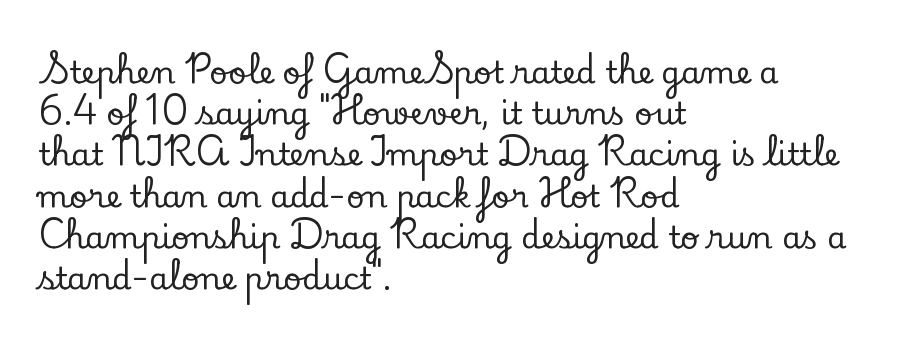
The image shows 31 px serif type, upright; set left-aligned, normal line spacing (1.33x), normal letter spacing, not underlined; low stroke contrast and a small x-height.
